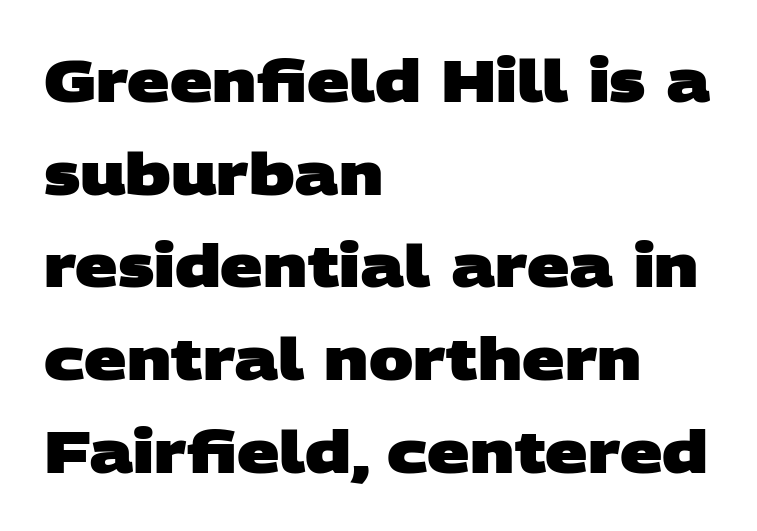
{"serif": "no", "bold": "yes", "weight": "heavy", "width": "wide", "stroke_contrast": "low", "x_height": "large", "monospaced": "no", "underline": "no", "align": "left", "line_spacing": "normal", "line_spacing_ratio": 1.57, "letter_spacing": "normal", "letter_spacing_em": 0.0, "glyph_px": 59}
